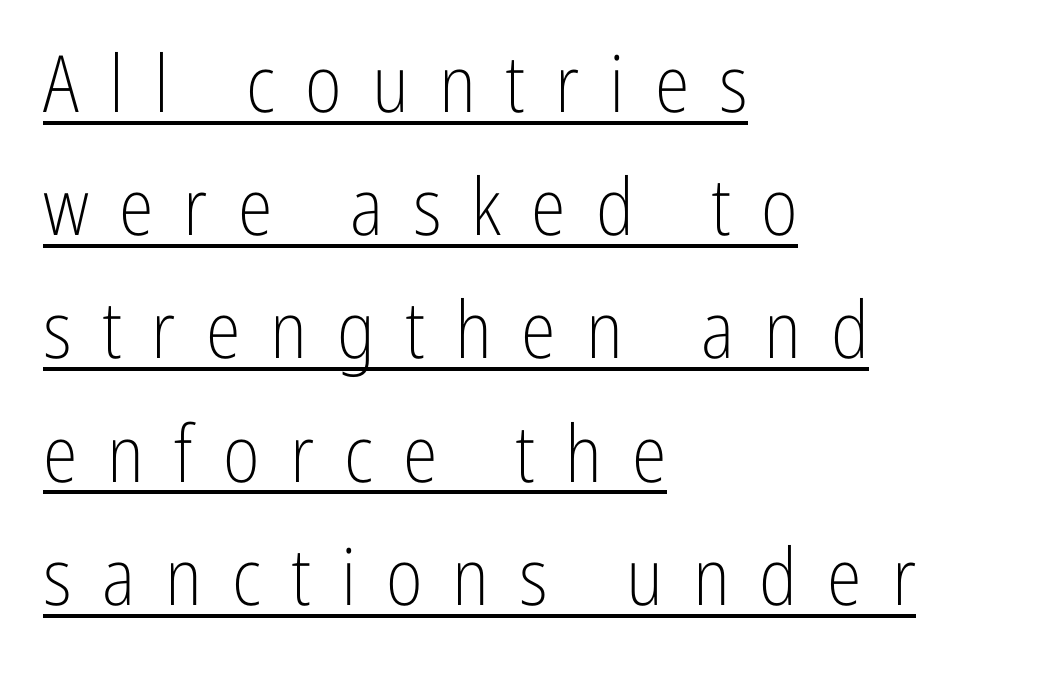
{"serif": "no", "italic": "no", "bold": "no", "weight": "light", "width": "condensed", "stroke_contrast": "low", "x_height": "medium", "monospaced": "no", "underline": "yes", "align": "left", "line_spacing": "normal", "line_spacing_ratio": 1.56, "letter_spacing": "wide", "letter_spacing_em": 0.38, "glyph_px": 79}
